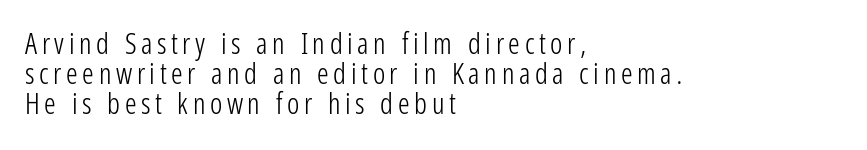
The image shows 29 px light, condensed sans-serif type, upright; set left-aligned, tight line spacing (1.03x), not underlined; low stroke contrast and a medium x-height.
